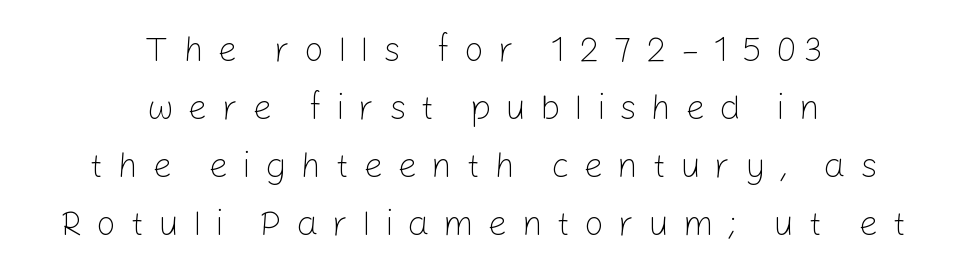
The image shows 35 px light sans-serif type, upright; set centered, normal line spacing (1.66x), unusually wide letter spacing (+0.4 em), not underlined; low stroke contrast and a medium x-height.
